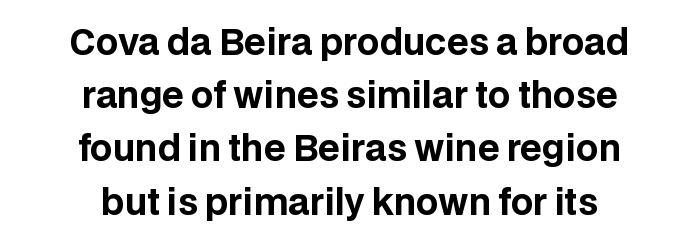
The image shows 35 px bold sans-serif type, upright; set centered, normal line spacing (1.52x), normal letter spacing, not underlined; low stroke contrast and a large x-height.
